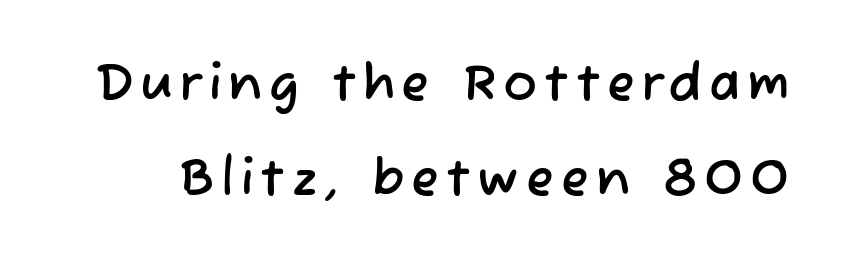
Q: Is the typeface a serif or a sans-serif typeface? A: Sans-serif.
Q: Is the text underlined? A: No.
Q: Width (condensed, normal, or wide)? A: Normal.
Q: Stroke contrast? A: Low.
Q: x-height? A: Medium.
Q: Monospaced? A: No.
